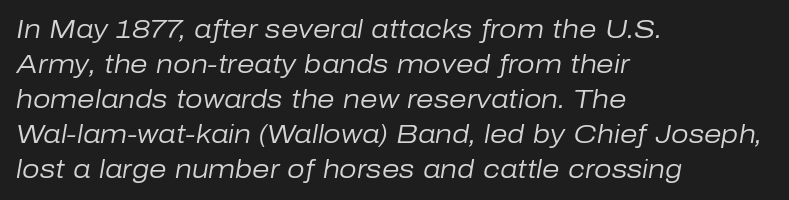
In terms of posture, this sample is oblique. This rendering leaves character spacing at its baseline value. Stem width sits at or under what a default text font uses. The passage is arranged the way most books set body copy — flush left. The glyphs are unaccompanied by any horizontal stroke below them.
